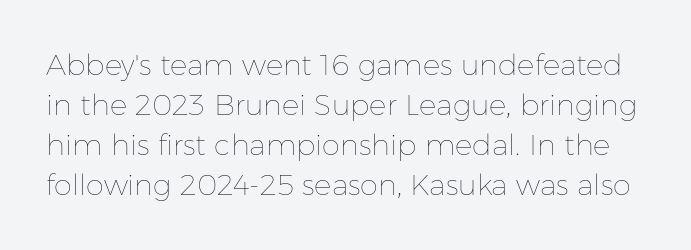
The image shows 29 px thin type, upright; set normal line spacing (1.38x), normal letter spacing, not underlined; low stroke contrast and a medium x-height.
